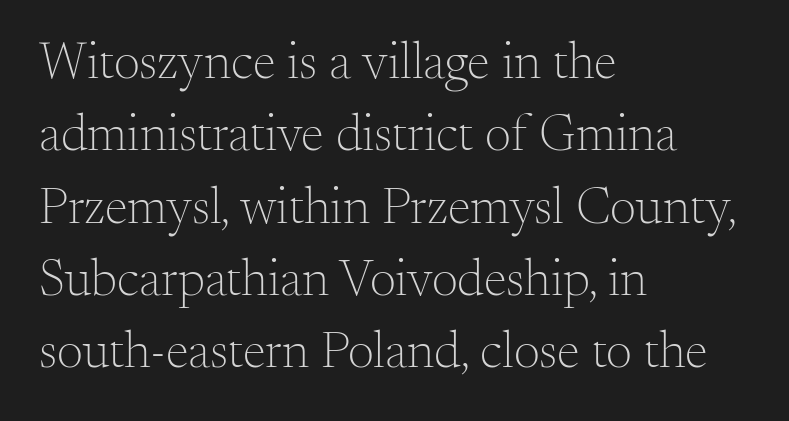
The image shows 52 px light serif type, upright; set left-aligned, normal line spacing (1.39x), normal letter spacing, not underlined; medium stroke contrast and a small x-height.
